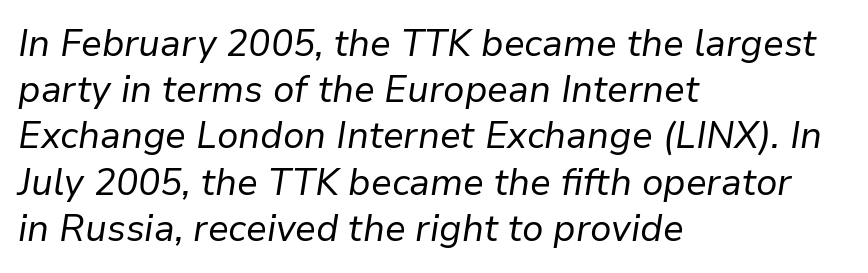
The line-height multiplier appears to be the usual default. A clean baseline with only descenders dipping below it. A typesetter would call this proportional, since set widths differ per character. Nothing heavy about these letters — not bold at all.
